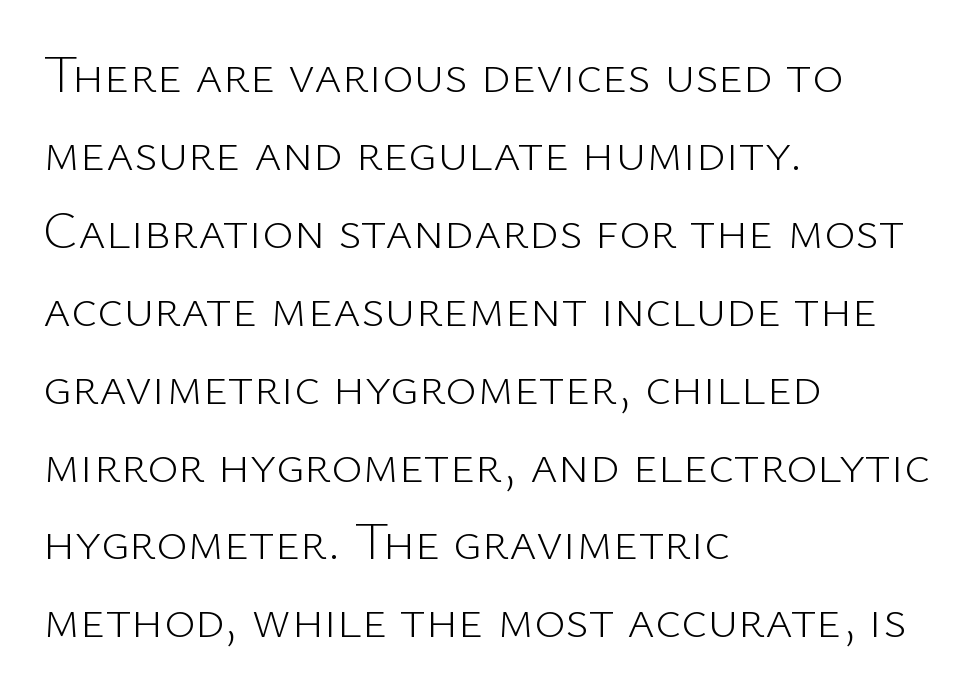
{"serif": "no", "italic": "no", "bold": "no", "weight": "light", "width": "normal", "stroke_contrast": "low", "x_height": "medium", "monospaced": "no", "underline": "no", "align": "left", "line_spacing": "normal", "line_spacing_ratio": 1.47, "letter_spacing": "normal", "letter_spacing_em": 0.0, "glyph_px": 53}
